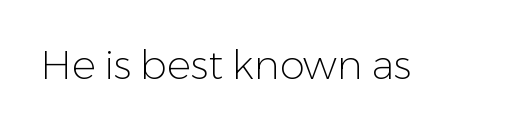
The image shows 40 px light sans-serif type, upright; set normal letter spacing, not underlined; low stroke contrast and a medium x-height.
